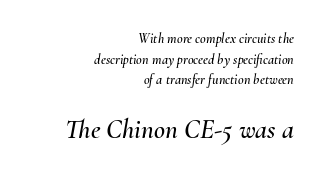
Q: Is the text italic (slanted)? A: Yes, it leans right by about 10 degrees.
Q: Is the text underlined? A: No.
Q: How is the paragraph aligned? A: Right-aligned.
Q: Is the spacing between letters normal or unusually wide? A: Normal.
Q: Is the spacing between lines tight, normal or loose? A: Normal.
Q: Which block of text is set in a larger size, the first (top) or the second (bottom)? A: The second (bottom) one.
